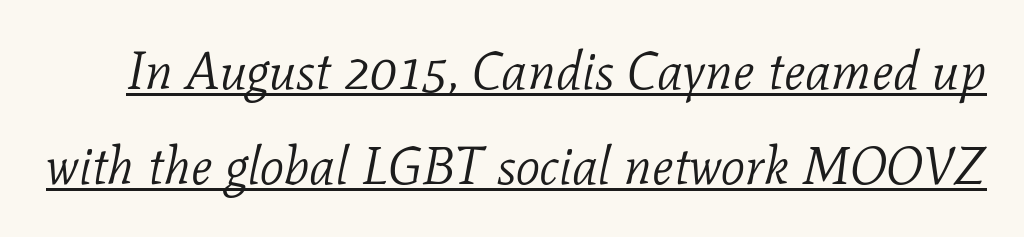
The image shows 53 px light serif type, italic (leaning right); set line spacing 1.8x, normal letter spacing, underlined; low stroke contrast and a medium x-height.
